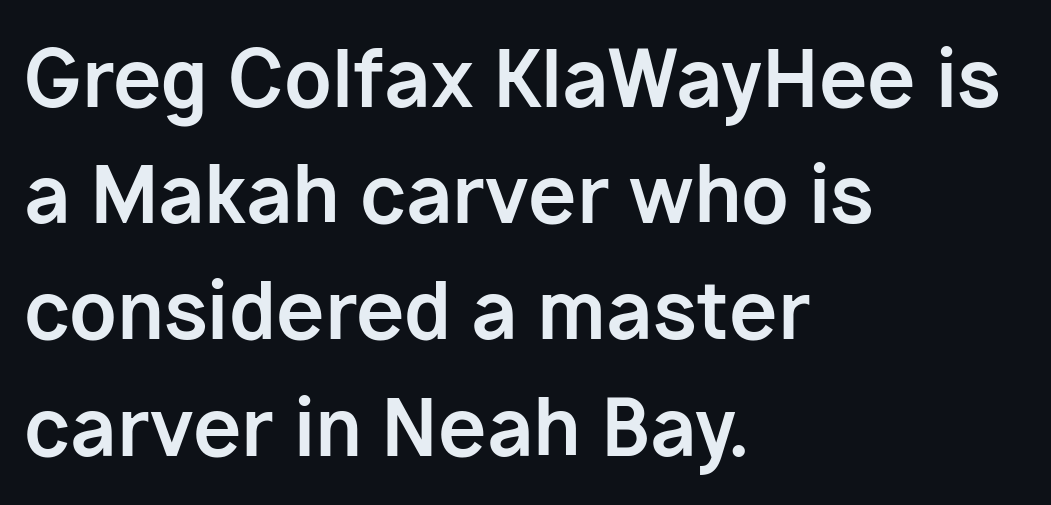
A dark, heavy texture on the line: the type is bold. The axis of the letterforms is exactly vertical. You can tell from the bare stems that sans-serif type was used. No extra tracking has been applied to these lines. Quick note: underline off. Compared with a centered layout, this one pins lines to the left instead.
